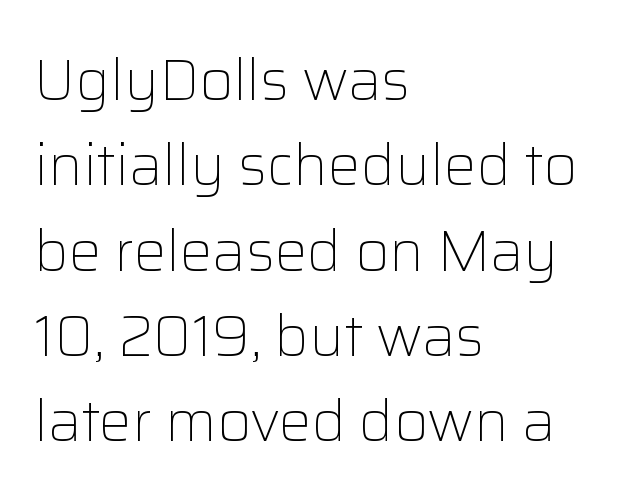
What stands out about the letter spacing? Nothing — it is the standard amount. Character widths vary here, with narrow letters taking less room than wide ones. In terms of letterform style, serifs are entirely absent. The weight tops out at a normal text grade. The ragged edge is on the right, which tells us the setting is flush left.
